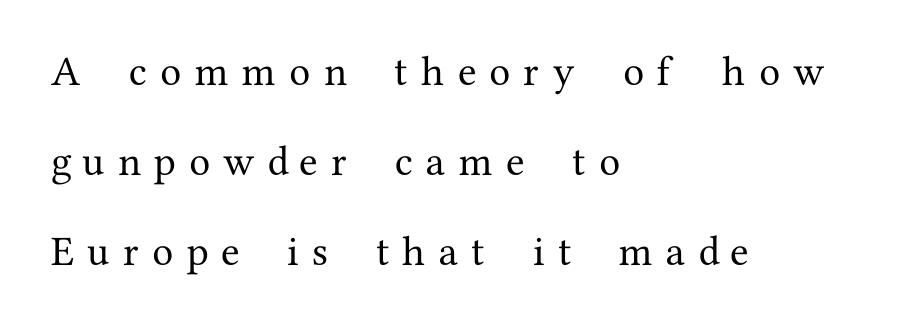
The image shows 42 px serif type, upright; set left-aligned, loose line spacing (2.14x), unusually wide letter spacing (+0.32 em), not underlined; medium stroke contrast and a medium x-height.
